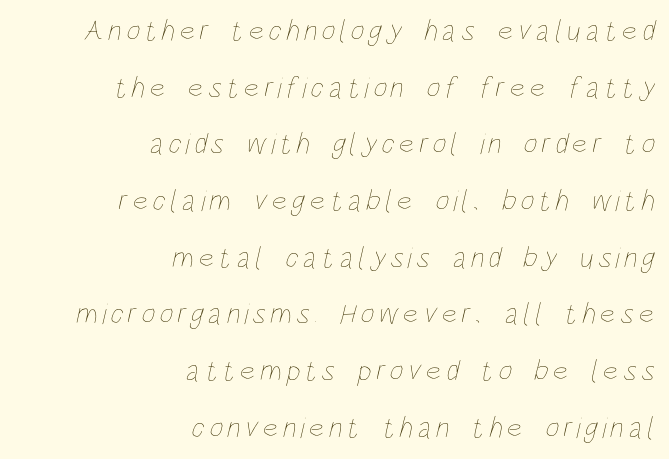
Visually the block forms a straight wall on the right and a jagged coastline on the left. Each row of text sits above clean, open space. Here the designer chose a conventional face with non-uniform glyph widths. Weight class: somewhere from thin through regular.
